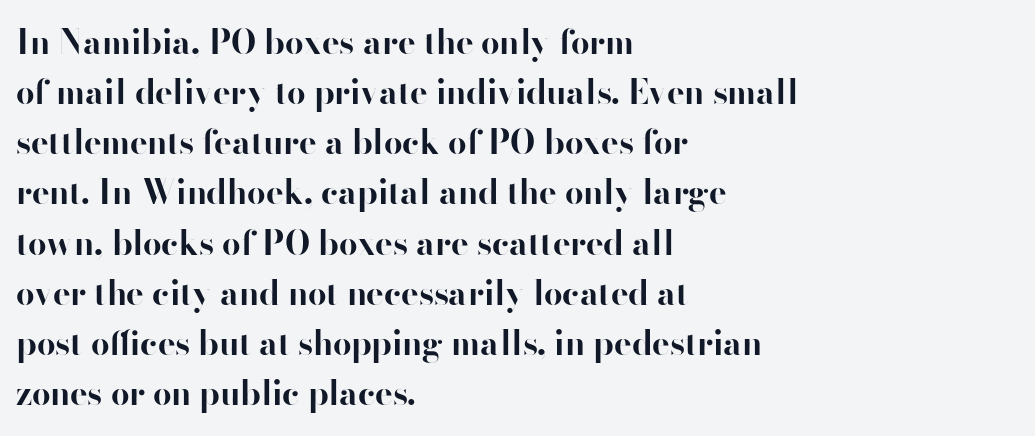
The image shows 33 px bold sans-serif type, upright; set left-aligned, normal line spacing (1.52x), normal letter spacing, not underlined; high stroke contrast and a small x-height.
